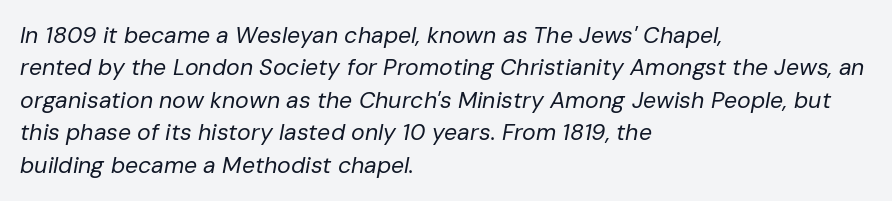
{"italic": "yes", "lean": "right", "slant_degrees": 10, "bold": "no", "underline": "no", "align": "left", "line_spacing": "normal", "line_spacing_ratio": 1.41, "letter_spacing": "normal", "letter_spacing_em": 0.0, "glyph_px": 23}
